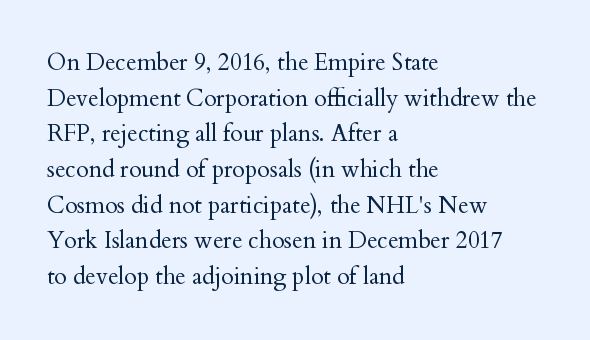
{"italic": "no", "bold": "no", "underline": "no", "align": "left", "line_spacing": "normal", "line_spacing_ratio": 1.55, "letter_spacing": "normal", "letter_spacing_em": 0.0, "glyph_px": 23}
